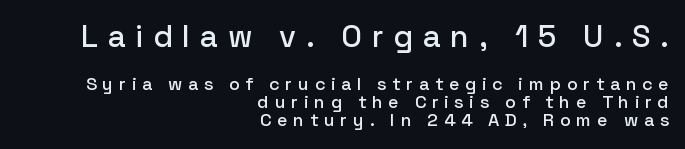
Q: Is the text italic (slanted)? A: No, it is upright.
Q: Is the typeface a serif or a sans-serif typeface? A: Sans-serif.
Q: Is the text underlined? A: No.
Q: How is the paragraph aligned? A: Right-aligned.
Q: Is the spacing between letters normal or unusually wide? A: Unusually wide.
Q: Is the spacing between lines tight, normal or loose? A: Tight.
Q: Which block of text is set in a larger size, the first (top) or the second (bottom)? A: The first (top) one.
Q: Width (condensed, normal, or wide)? A: Normal.
Q: Stroke contrast? A: Low.
Q: x-height? A: Medium.
Q: Monospaced? A: No.
